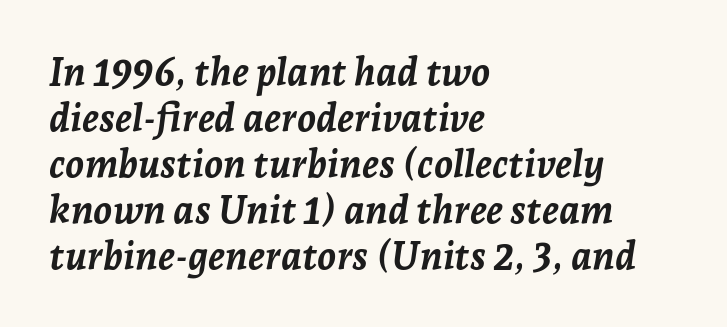
Q: Is the text bold? A: Yes.
Q: Is the text italic (slanted)? A: Yes, it leans right by about 7 degrees.
Q: Is the text underlined? A: No.
Q: How is the paragraph aligned? A: Left-aligned.
Q: Is the spacing between letters normal or unusually wide? A: Normal.
Q: Width (condensed, normal, or wide)? A: Normal.
Q: Stroke contrast? A: Low.
Q: x-height? A: Medium.
Q: Monospaced? A: No.
